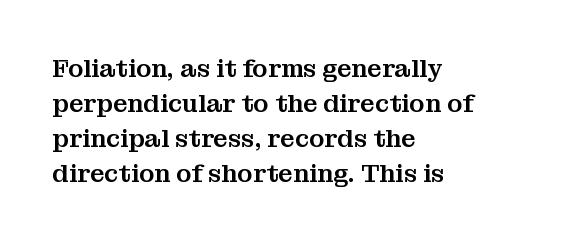
The rendering uses a moderate line-height, typical for paragraphs. A typesetter would call this zero additional tracking. Teacher's note: observe the even left margin — that is flush-left alignment. The string is rendered with underlining switched off. Posture: straight, roman, zero tilt.
